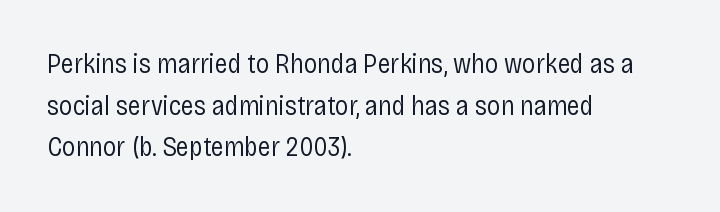
{"italic": "no", "bold": "no", "underline": "no", "align": "left", "line_spacing": "normal", "line_spacing_ratio": 1.54, "letter_spacing": "normal", "letter_spacing_em": 0.0, "glyph_px": 27}
